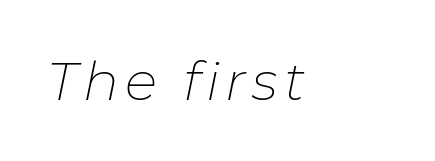
Weight: not bold — regular or lighter. You could not count columns in this text — the font is proportionally spaced. Style check: oblique. Descender tails drop into unmarked territory.
